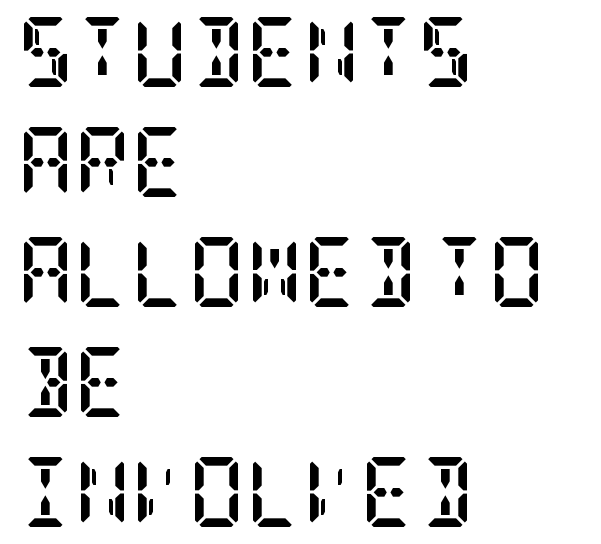
{"serif": "yes", "italic": "no", "bold": "yes", "weight": "semibold", "width": "condensed", "stroke_contrast": "low", "x_height": "large", "underline": "no", "align": "left", "line_spacing": "normal", "line_spacing_ratio": 1.57, "letter_spacing": "normal", "letter_spacing_em": 0.0, "glyph_px": 70}
